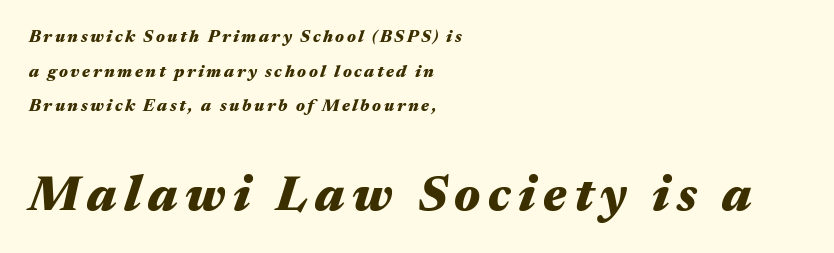
Q: Is the text bold? A: Yes.
Q: Is the text italic (slanted)? A: Yes, it leans right by about 17 degrees.
Q: Is the text underlined? A: No.
Q: How is the paragraph aligned? A: Left-aligned.
Q: Is the spacing between lines tight, normal or loose? A: Loose.
Q: Which block of text is set in a larger size, the first (top) or the second (bottom)? A: The second (bottom) one.
Q: Width (condensed, normal, or wide)? A: Wide.
Q: Stroke contrast? A: Medium.
Q: x-height? A: Medium.
Q: Monospaced? A: No.
